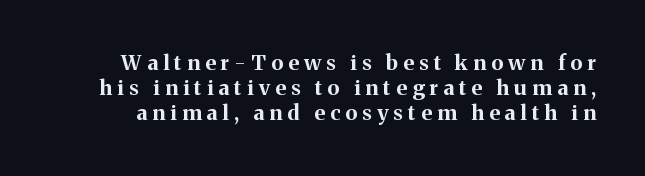
{"italic": "no", "bold": "yes", "underline": "no", "line_spacing_ratio": 1.2, "letter_spacing": "wide", "letter_spacing_em": 0.25, "glyph_px": 21}
